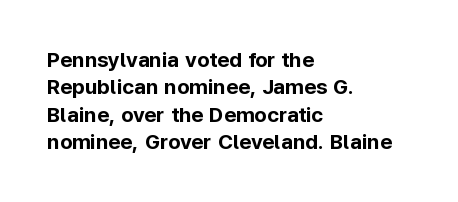
The rendering anchors every line to the left-hand side. This is the regular roman posture of the typeface. A normal amount of white space separates one row of letters from the next. The face used here is rendered with its standard letterfit. A clean baseline with only descenders dipping below it. The sample has been set heavy, in full bold.
